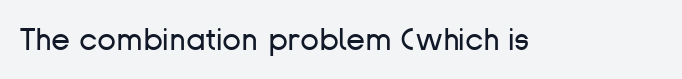
Varying glyph widths throughout — classic text-font behaviour. This sample uses plain, unmodified letter spacing. Nobody drew a line under any word here. Summary of weight: not heavy and not bold.
